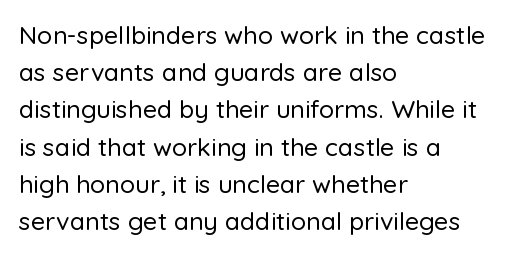
Designer's note — italics off, roman on. Compared with typical paragraphs, the rows here are spaced about the same. No word sits above an underline. Left-aligned paragraph, ragged on the right. This sample uses plain, unmodified letter spacing.
